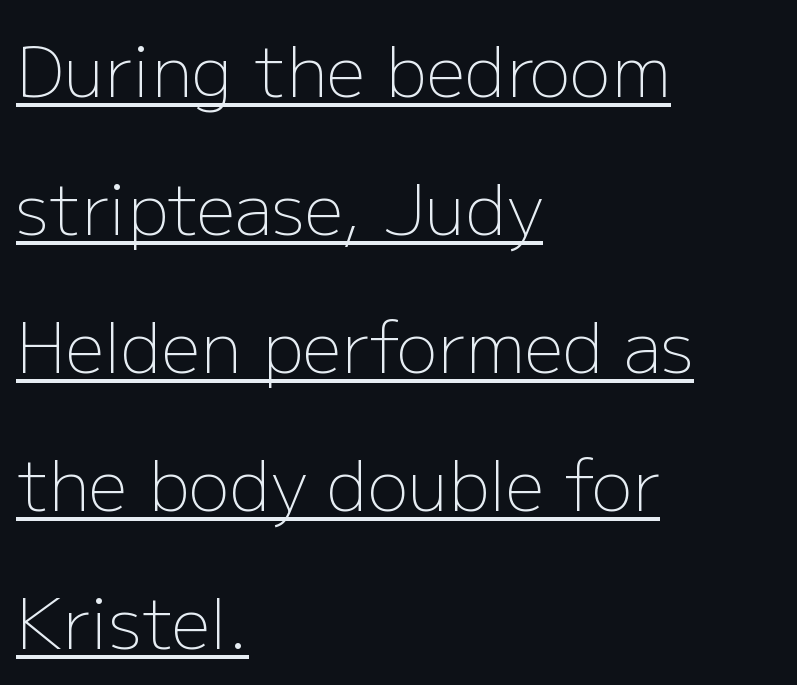
Q: Is the text bold? A: No.
Q: Is the text italic (slanted)? A: No, it is upright.
Q: Is the typeface a serif or a sans-serif typeface? A: Sans-serif.
Q: Is the text underlined? A: Yes.
Q: How is the paragraph aligned? A: Left-aligned.
Q: Is the spacing between letters normal or unusually wide? A: Normal.
Q: Is the spacing between lines tight, normal or loose? A: Loose.
Q: Width (condensed, normal, or wide)? A: Normal.
Q: Stroke contrast? A: Low.
Q: x-height? A: Medium.
Q: Monospaced? A: No.
